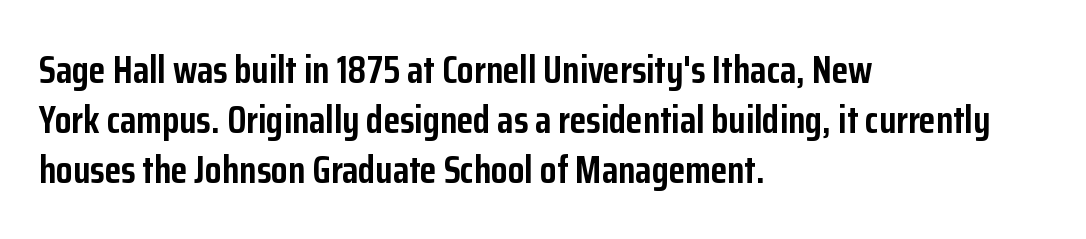
The axis of the letterforms is exactly vertical. The lines sit at an ordinary, default distance from one another. This sample uses a sans-serif face. Horizontally, the lines are justified to the leading edge only. Look at the tracking — it's just the regular setting, nothing added.
